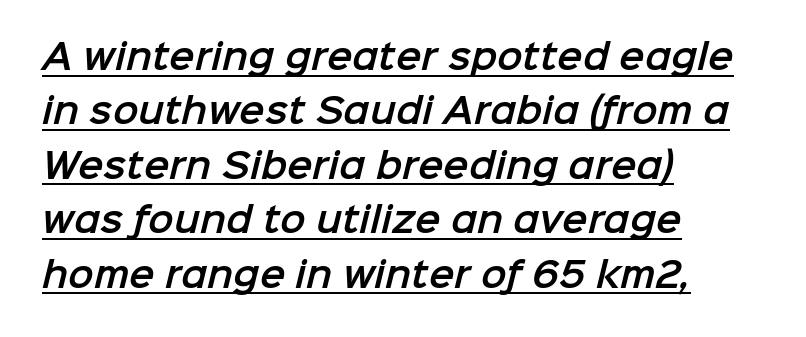
The image shows 34 px sans-serif type; set left-aligned, normal line spacing (1.6x), normal letter spacing, underlined; low stroke contrast and a medium x-height.
